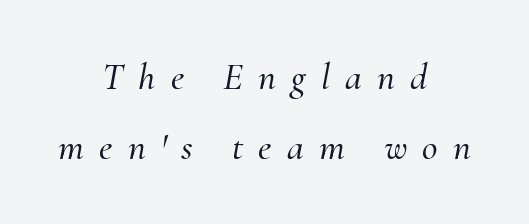
Q: Is the text italic (slanted)? A: Yes, it leans right by about 10 degrees.
Q: Is the typeface a serif or a sans-serif typeface? A: Serif.
Q: Is the text underlined? A: No.
Q: How is the paragraph aligned? A: Centered.
Q: Is the spacing between letters normal or unusually wide? A: Unusually wide.
Q: Width (condensed, normal, or wide)? A: Normal.
Q: Stroke contrast? A: Medium.
Q: x-height? A: Small.
Q: Monospaced? A: No.
